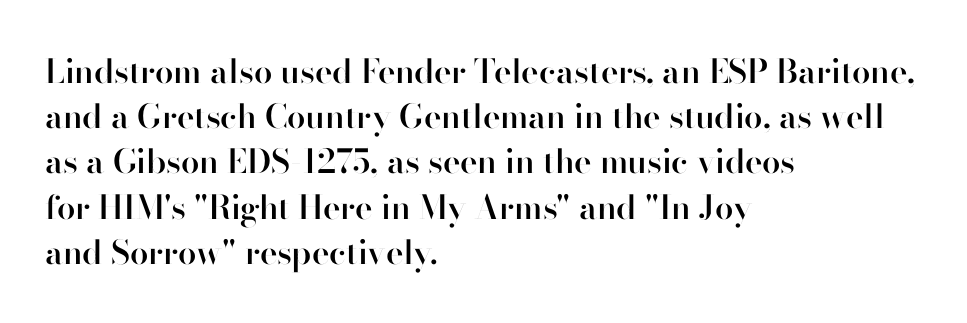
Q: Is the text bold? A: Semi-bold.
Q: Is the text italic (slanted)? A: No, it is upright.
Q: Is the typeface a serif or a sans-serif typeface? A: Sans-serif.
Q: Is the text underlined? A: No.
Q: How is the paragraph aligned? A: Left-aligned.
Q: Is the spacing between letters normal or unusually wide? A: Normal.
Q: Is the spacing between lines tight, normal or loose? A: Normal.
Q: Width (condensed, normal, or wide)? A: Normal.
Q: Stroke contrast? A: High.
Q: x-height? A: Small.
Q: Monospaced? A: No.
